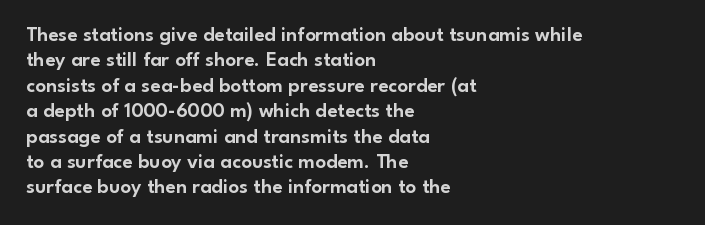
The image shows 21 px text type, upright; set left-aligned, line spacing 1.21x, normal letter spacing, not underlined.
